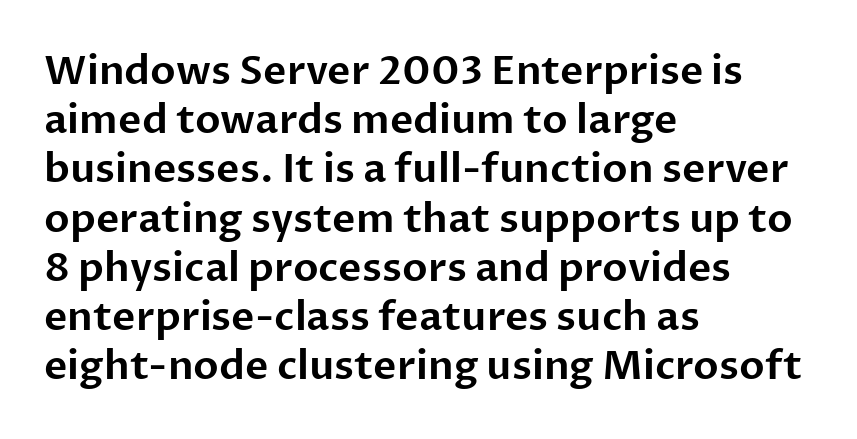
The face used here is rendered with its standard letterfit. This sample has the flowing, uneven cadence of proportional lettering. Leftover space on each line is placed entirely after the last word. This sample uses a sans-serif face. Any mark beneath the type? The region is blank. Vertical strokes here are truly vertical.
